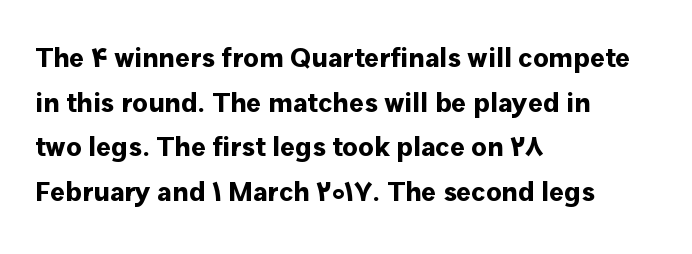
The image shows 28 px bold sans-serif type, upright; set left-aligned, normal line spacing (1.59x), normal letter spacing, not underlined; low stroke contrast and a medium x-height.
